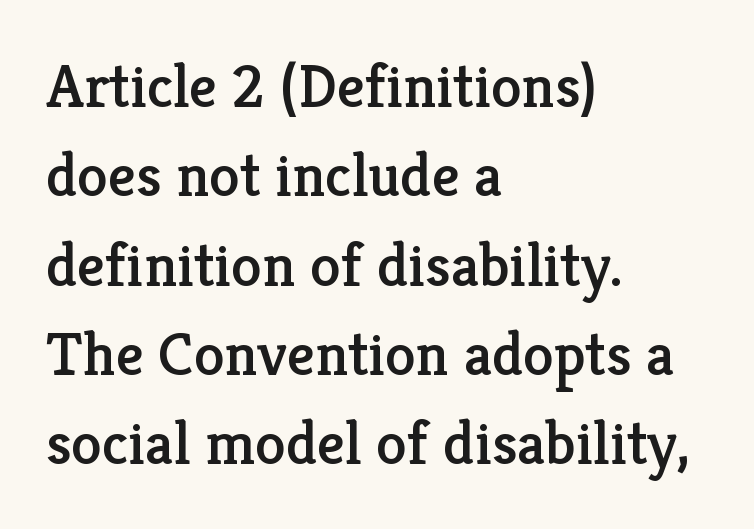
The image shows 62 px serif type, upright; set left-aligned, normal line spacing (1.44x), normal letter spacing, not underlined; low stroke contrast and a medium x-height.
